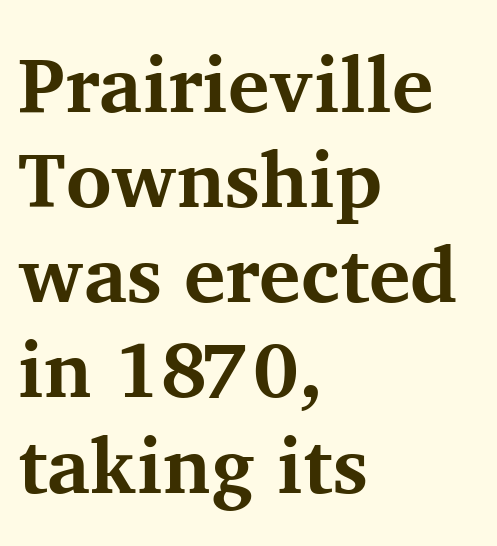
The image shows 78 px bold serif type, upright; set left-aligned, line spacing 1.22x, normal letter spacing, not underlined; medium stroke contrast and a medium x-height.
